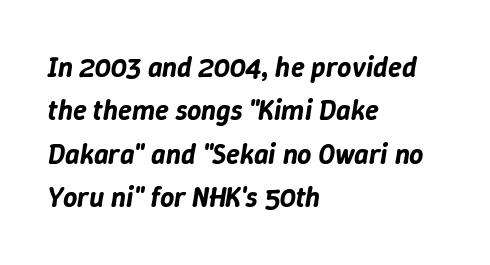
The letters advance in unequal steps, a hallmark of proportional type. Notice how the stems are inclined rather than vertical — that's the hallmark of italics. Honestly, there is no underline to notice here at all. Is there much room between lines? A standard amount, neither cramped nor airy. A student would call this left alignment; a typographer would say flush left, rag right.
